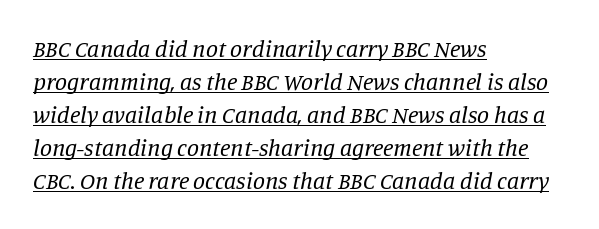
Q: Is the text bold? A: No.
Q: Is the text italic (slanted)? A: Yes, it leans right by about 11 degrees.
Q: Is the text underlined? A: Yes.
Q: How is the paragraph aligned? A: Left-aligned.
Q: Is the spacing between letters normal or unusually wide? A: Normal.
Q: Is the spacing between lines tight, normal or loose? A: Normal.
